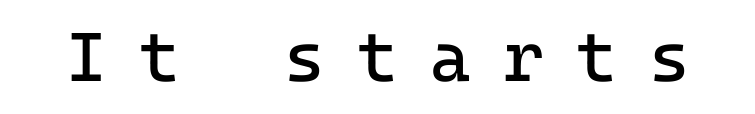
Q: Is the text bold? A: No.
Q: Is the text italic (slanted)? A: No, it is upright.
Q: Is the typeface a serif or a sans-serif typeface? A: Sans-serif.
Q: Is the text underlined? A: No.
Q: Is the spacing between letters normal or unusually wide? A: Unusually wide.
Q: Width (condensed, normal, or wide)? A: Normal.
Q: Stroke contrast? A: Low.
Q: x-height? A: Medium.
Q: Monospaced? A: Yes.
